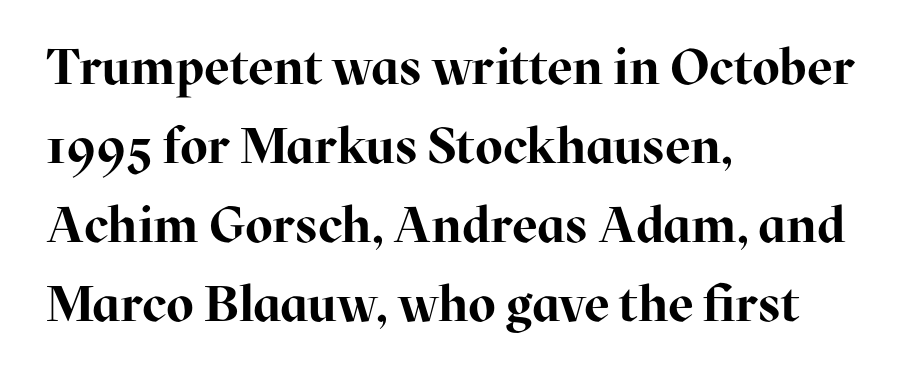
The image shows 50 px bold serif type, upright; set left-aligned, normal line spacing (1.58x), normal letter spacing, not underlined; high stroke contrast and a medium x-height.
